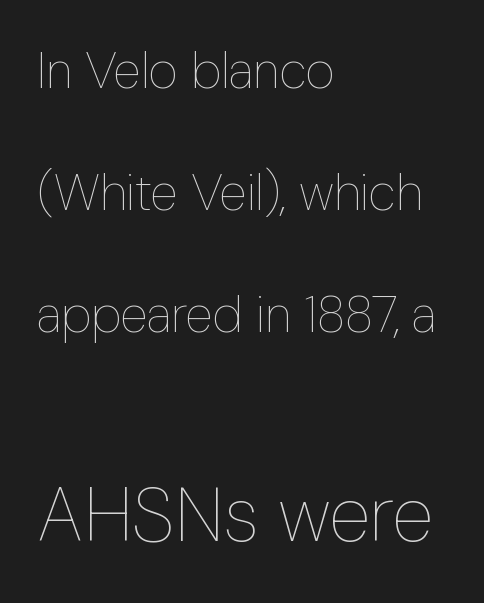
Q: Is the text bold? A: No.
Q: Is the text italic (slanted)? A: No, it is upright.
Q: Is the text underlined? A: No.
Q: How is the paragraph aligned? A: Left-aligned.
Q: Is the spacing between letters normal or unusually wide? A: Normal.
Q: Is the spacing between lines tight, normal or loose? A: Loose.
Q: Which block of text is set in a larger size, the first (top) or the second (bottom)? A: The second (bottom) one.
Q: Width (condensed, normal, or wide)? A: Condensed.
Q: Stroke contrast? A: Low.
Q: x-height? A: Medium.
Q: Monospaced? A: No.
